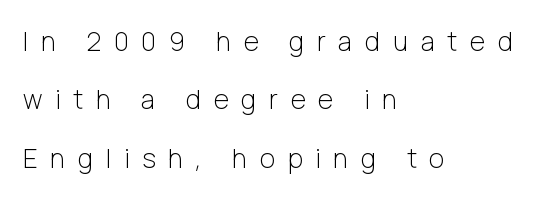
Q: Is the text bold? A: No.
Q: Is the text italic (slanted)? A: No, it is upright.
Q: Is the text underlined? A: No.
Q: How is the paragraph aligned? A: Left-aligned.
Q: Is the spacing between letters normal or unusually wide? A: Unusually wide.
Q: Is the spacing between lines tight, normal or loose? A: Loose.
